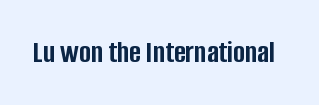
The image shows 32 px semibold, condensed sans-serif type, upright; set normal letter spacing, not underlined; low stroke contrast and a large x-height.
